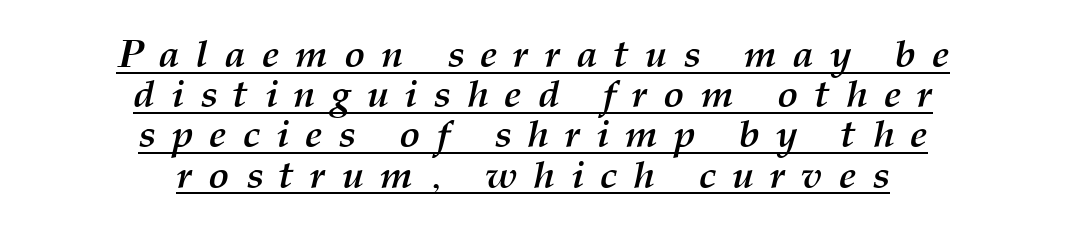
Q: Is the text bold? A: Yes.
Q: Is the text italic (slanted)? A: Yes, it leans right by about 12 degrees.
Q: Is the text underlined? A: Yes.
Q: How is the paragraph aligned? A: Centered.
Q: Is the spacing between letters normal or unusually wide? A: Unusually wide.
Q: Is the spacing between lines tight, normal or loose? A: Tight.
Q: Width (condensed, normal, or wide)? A: Normal.
Q: Stroke contrast? A: Medium.
Q: x-height? A: Medium.
Q: Monospaced? A: No.
